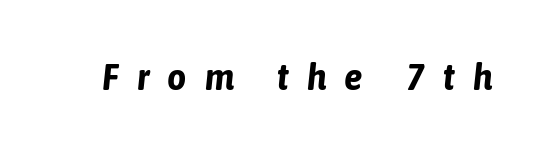
{"italic": "yes", "lean": "right", "slant_degrees": 6, "bold": "yes", "weight": "bold", "width": "condensed", "stroke_contrast": "low", "x_height": "medium", "monospaced": "no", "underline": "no", "letter_spacing": "wide", "letter_spacing_em": 0.49, "glyph_px": 37}
